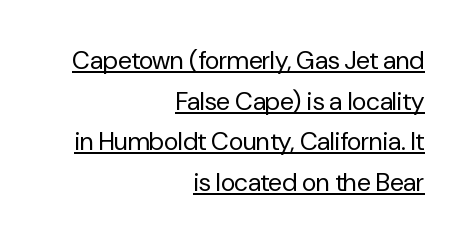
The image shows 25 px text type, upright; set right-aligned, normal line spacing (1.63x), normal letter spacing, underlined.
